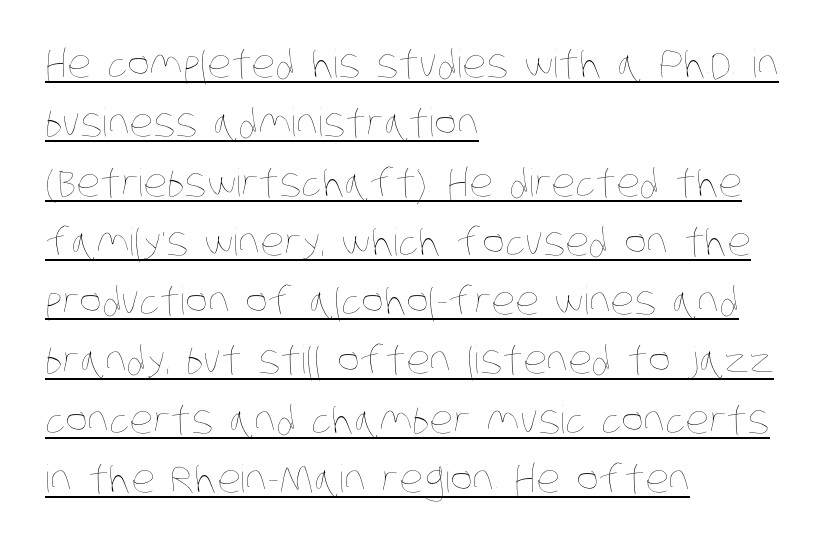
{"bold": "no", "weight": "thin", "width": "condensed", "stroke_contrast": "low", "x_height": "large", "monospaced": "no", "underline": "yes", "align": "left", "line_spacing": "normal", "line_spacing_ratio": 1.56, "letter_spacing": "normal", "letter_spacing_em": 0.0, "glyph_px": 38}
